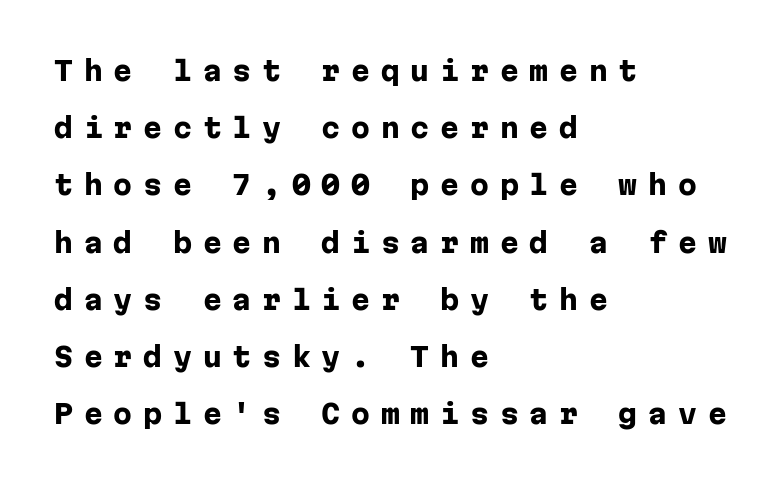
{"italic": "no", "bold": "yes", "underline": "no", "align": "left", "line_spacing": "loose", "line_spacing_ratio": 2.12, "letter_spacing": "wide", "letter_spacing_em": 0.4, "glyph_px": 27}
